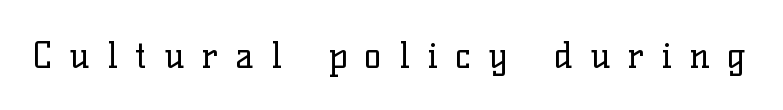
The rendering uses natural spacing where letterforms have individual widths. The type family on display is of the serif kind. Stem width sits at or under what a default text font uses. Words float on clear page, feet unadorned. The gaps between neighbouring characters are conspicuously large.
